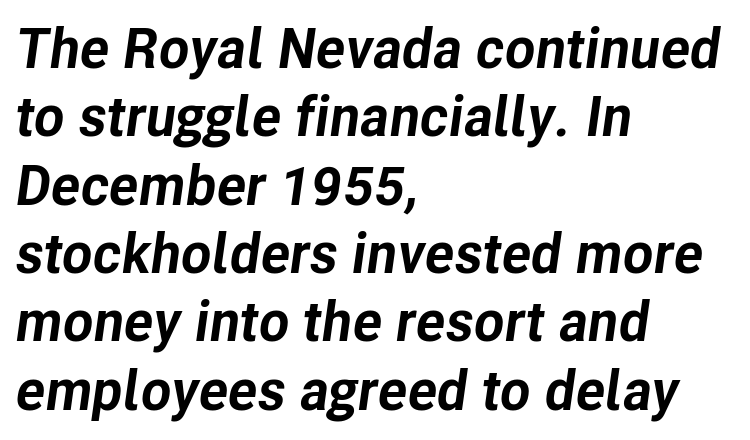
{"italic": "yes", "lean": "right", "slant_degrees": 8, "bold": "yes", "weight": "bold", "width": "normal", "stroke_contrast": "low", "x_height": "medium", "monospaced": "no", "underline": "no", "align": "left", "line_spacing_ratio": 1.22, "letter_spacing": "normal", "letter_spacing_em": 0.0, "glyph_px": 56}
